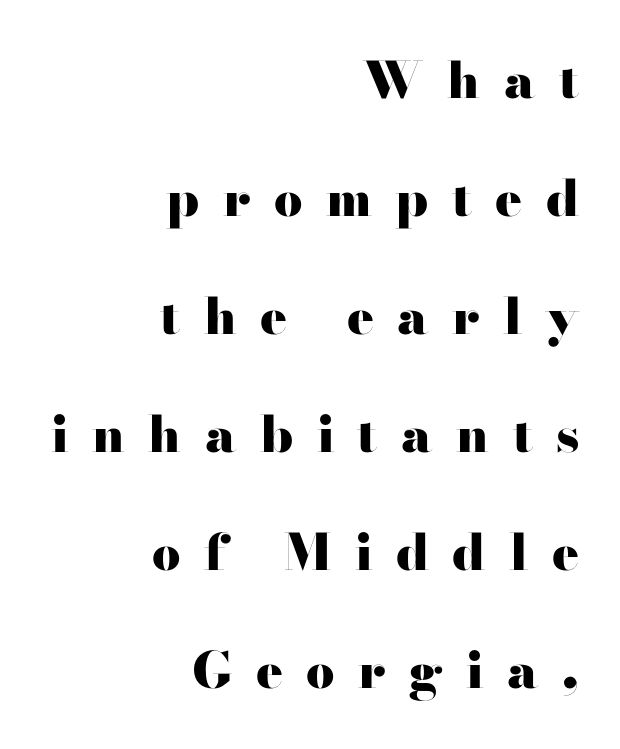
A bare baseline throughout the passage. Vertical strokes here are truly vertical. This block would shrink considerably if given ordinary leading; it's expanded now. Visually the block forms a straight wall on the right and a jagged coastline on the left.
